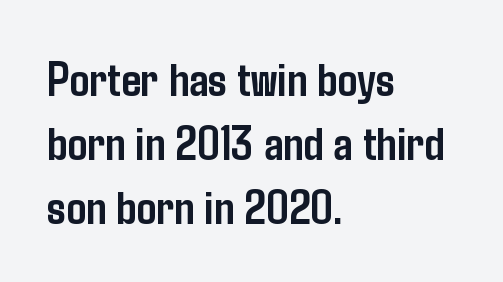
{"serif": "no", "italic": "no", "bold": "yes", "weight": "semibold", "width": "condensed", "stroke_contrast": "low", "x_height": "medium", "monospaced": "no", "underline": "no", "align": "left", "line_spacing": "normal", "line_spacing_ratio": 1.31, "letter_spacing": "normal", "letter_spacing_em": 0.0, "glyph_px": 49}
